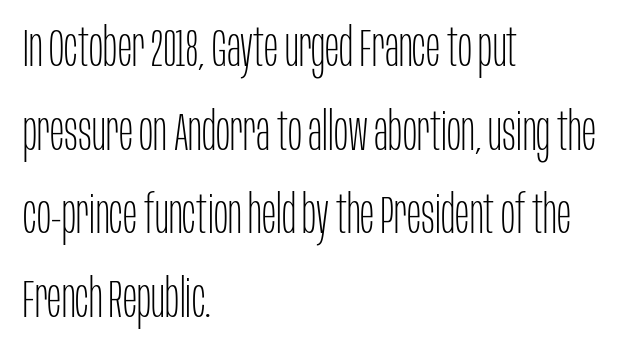
{"serif": "no", "italic": "no", "bold": "no", "weight": "thin", "width": "condensed", "stroke_contrast": "low", "x_height": "large", "monospaced": "no", "underline": "no", "align": "left", "line_spacing": "normal", "line_spacing_ratio": 1.58, "letter_spacing": "normal", "letter_spacing_em": 0.0, "glyph_px": 53}
